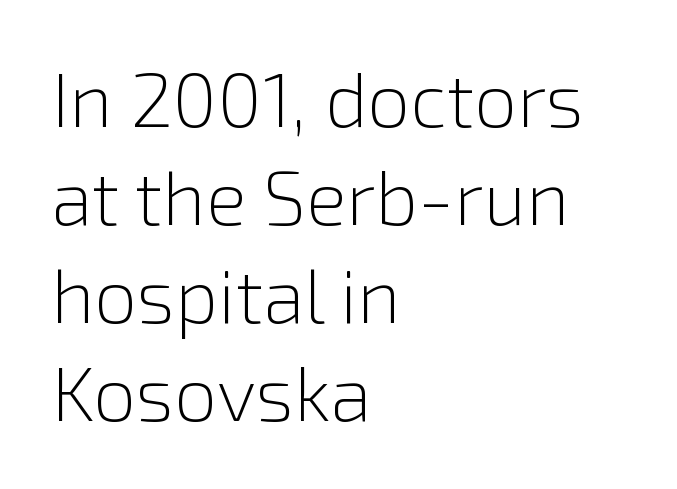
{"serif": "no", "italic": "no", "bold": "no", "weight": "light", "width": "normal", "x_height": "medium", "monospaced": "no", "underline": "no", "align": "left", "line_spacing": "normal", "line_spacing_ratio": 1.29, "letter_spacing": "normal", "letter_spacing_em": 0.0, "glyph_px": 76}
